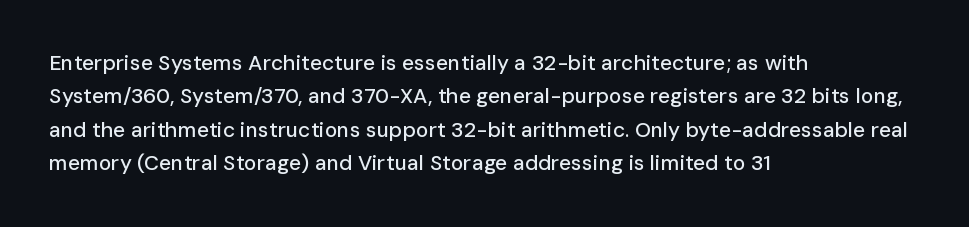
The image shows 21 px text type, upright; set left-aligned, normal line spacing (1.59x), normal letter spacing, not underlined.
